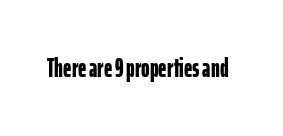
Q: Is the text bold? A: Yes.
Q: Is the text italic (slanted)? A: No, it is upright.
Q: Is the text underlined? A: No.
Q: Is the spacing between letters normal or unusually wide? A: Normal.
